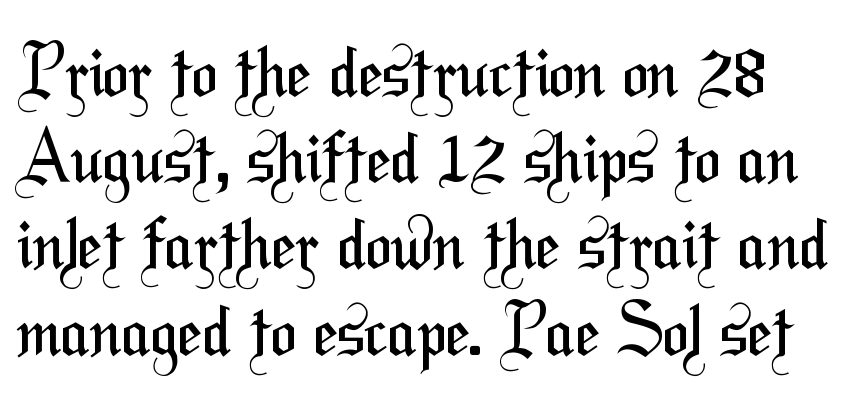
{"serif": "no", "bold": "no", "weight": "regular", "width": "condensed", "stroke_contrast": "medium", "x_height": "medium", "monospaced": "no", "underline": "no", "line_spacing": "normal", "line_spacing_ratio": 1.25, "letter_spacing": "normal", "letter_spacing_em": 0.0, "glyph_px": 69}
